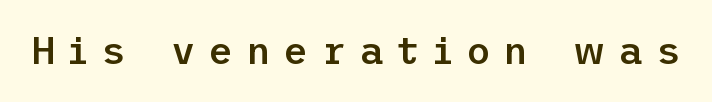
Letterform terminals end flat and unadorned throughout the passage. Look at the tracking — it's clearly loosened, letters drifting apart. Do the letters lean? They stand straight. Stroke thickness is moderately raised; the sample reads as semibold. Descender tails drop into unmarked territory.
